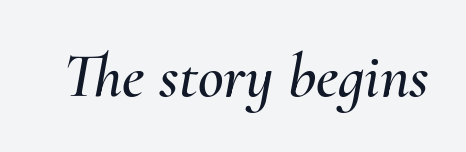
{"italic": "yes", "lean": "right", "slant_degrees": 10, "width": "normal", "stroke_contrast": "medium", "x_height": "small", "monospaced": "no", "underline": "no", "letter_spacing": "normal", "letter_spacing_em": 0.0, "glyph_px": 63}
